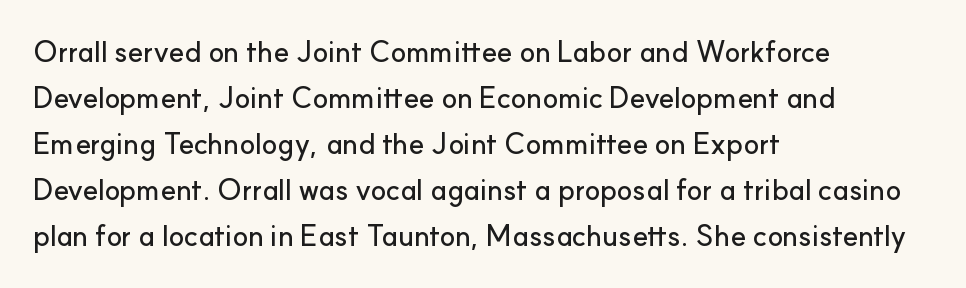
Letterform terminals end flat and unadorned throughout the passage. Does the copy run flush right? No — it runs flush left. Upright lettering throughout. The gaps between neighbouring characters are ordinary and unremarkable.
